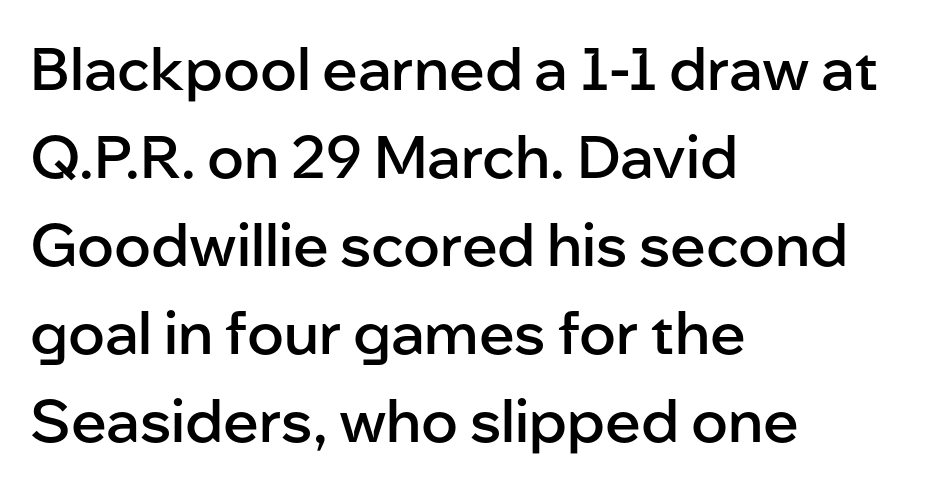
{"serif": "no", "italic": "no", "bold": "semi", "weight": "semibold", "width": "normal", "stroke_contrast": "low", "x_height": "medium", "monospaced": "no", "underline": "no", "align": "left", "line_spacing": "normal", "line_spacing_ratio": 1.49, "letter_spacing": "normal", "letter_spacing_em": 0.0, "glyph_px": 59}
